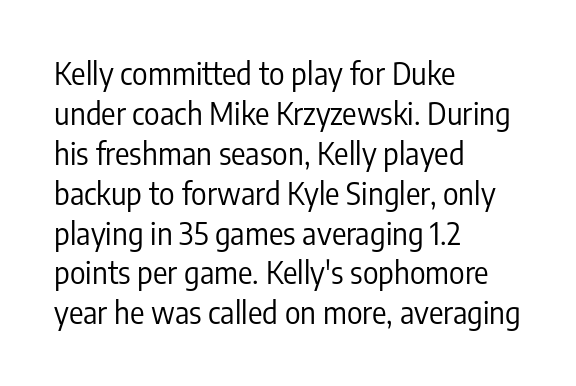
{"serif": "no", "italic": "no", "bold": "no", "weight": "regular", "width": "condensed", "stroke_contrast": "low", "x_height": "medium", "monospaced": "no", "underline": "no", "align": "left", "line_spacing": "normal", "line_spacing_ratio": 1.33, "letter_spacing": "normal", "letter_spacing_em": 0.0, "glyph_px": 30}
